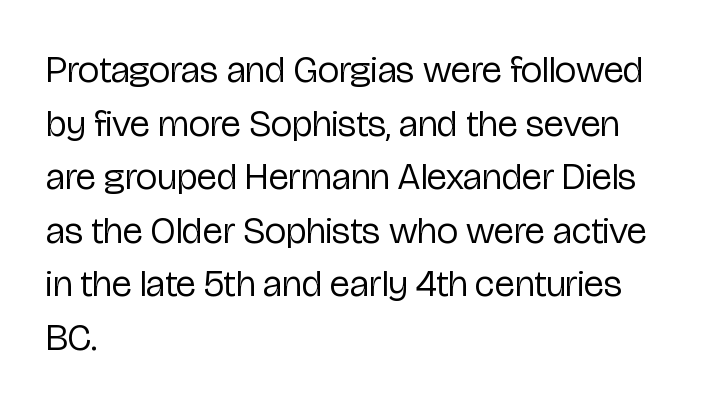
The passage shown is typed in a proportional face where columns would drift. A clean baseline with only descenders dipping below it. Where is the straight margin? On the left. It's the straight-up-and-down kind of type.
